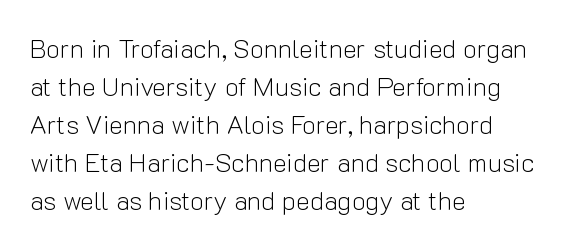
{"italic": "no", "bold": "no", "underline": "no", "align": "left", "line_spacing": "normal", "line_spacing_ratio": 1.46, "letter_spacing": "normal", "letter_spacing_em": 0.0, "glyph_px": 26}
